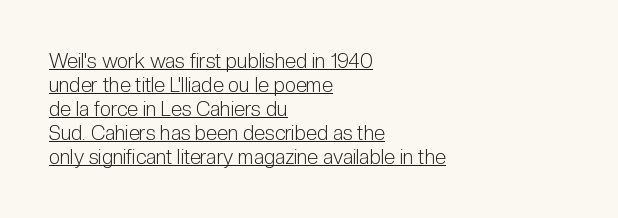
Stems here are at most as thick as an everyday book face. A rule runs beneath these lines of type. Left-aligned paragraph, ragged on the right. The passage shown has conventional tracking throughout. No italicization has been applied; the sample stays upright.
